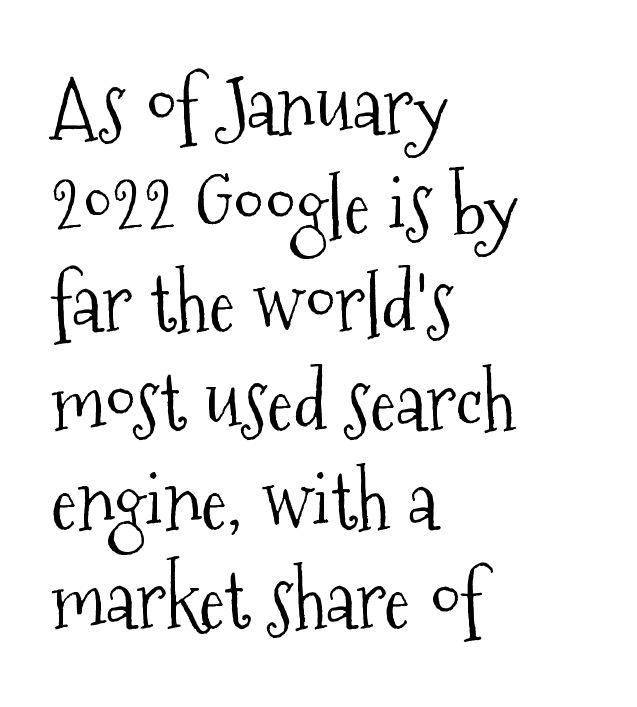
The image shows 79 px light, condensed serif type, upright; set left-aligned, normal line spacing (1.25x), normal letter spacing, not underlined; medium stroke contrast and a medium x-height.
